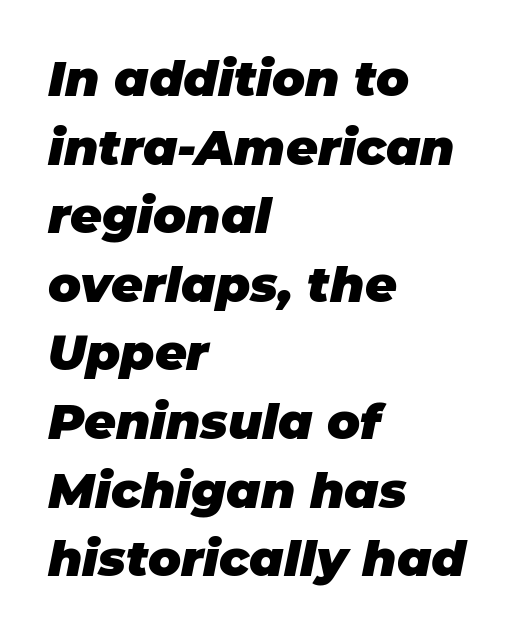
The image shows 49 px heavy type, italic (leaning right); set left-aligned, normal line spacing (1.4x), normal letter spacing, not underlined; low stroke contrast and a large x-height.
